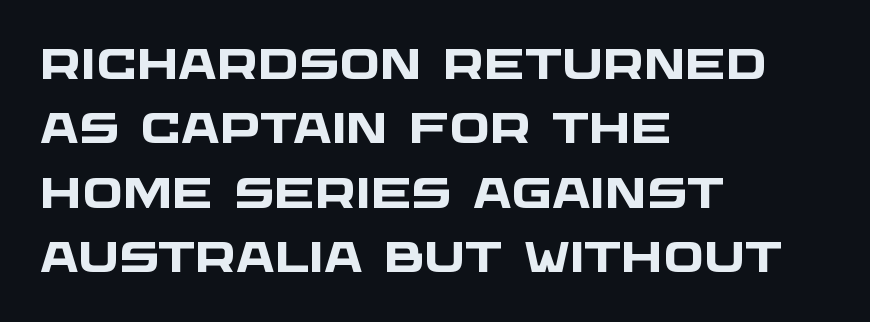
The passage shown is typed in a proportional face where columns would drift. The letters carry no serifs — their stems end cleanly without finishing strokes. Is the block centered? No — it sits flush against the left margin. The rendering keeps characters at their native spacing. Compared with typical paragraphs, the rows here are spaced about the same. The passage shown is not underscored anywhere.
